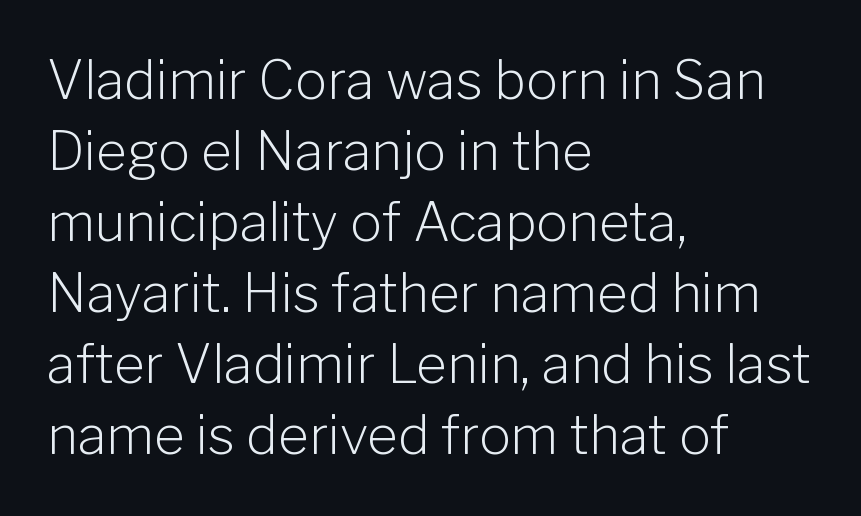
The specimen reads as upright at a glance. The area under the type is left untouched. Notice how descenders clear the ascenders below comfortably — that's standard leading. The letters carry no serifs — their stems end cleanly without finishing strokes.
